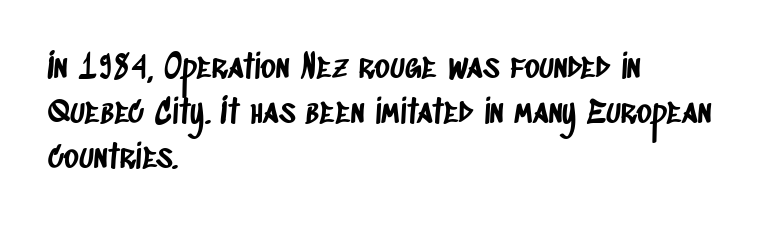
The specimen omits any rule beneath the text block's lines. These lines are rendered in a variable-pitch font. Teacher's note: observe the even left margin — that is flush-left alignment. The rows are spaced the way most documents space them. Inter-character spacing is left at the font's built-in metrics.
